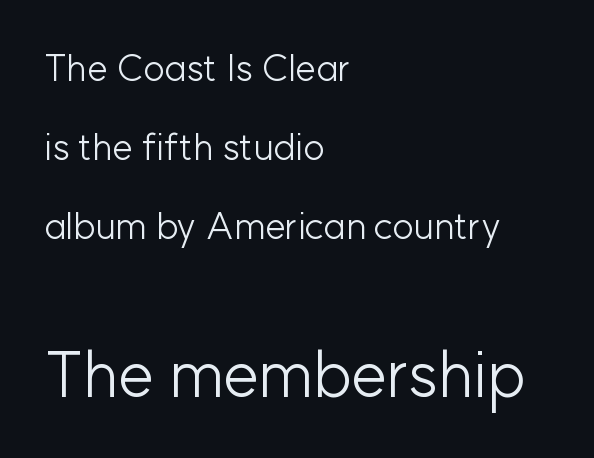
{"serif": "no", "italic": "no", "bold": "no", "weight": "light", "width": "normal", "stroke_contrast": "low", "x_height": "medium", "monospaced": "no", "underline": "no", "align": "left", "line_spacing": "loose", "line_spacing_ratio": 2.14, "letter_spacing": "normal", "letter_spacing_em": 0.0, "larger_block": "second", "size_ratio": 1.73, "glyph_px": 64}
